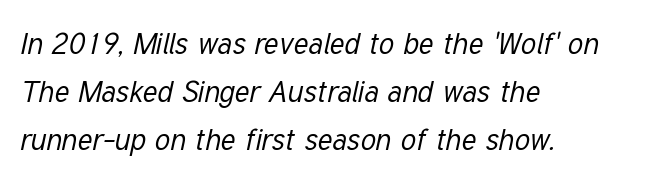
The image shows 30 px regular-weight, condensed type, italic (leaning right); set left-aligned, normal line spacing (1.6x), normal letter spacing, not underlined; low stroke contrast and a medium x-height.
